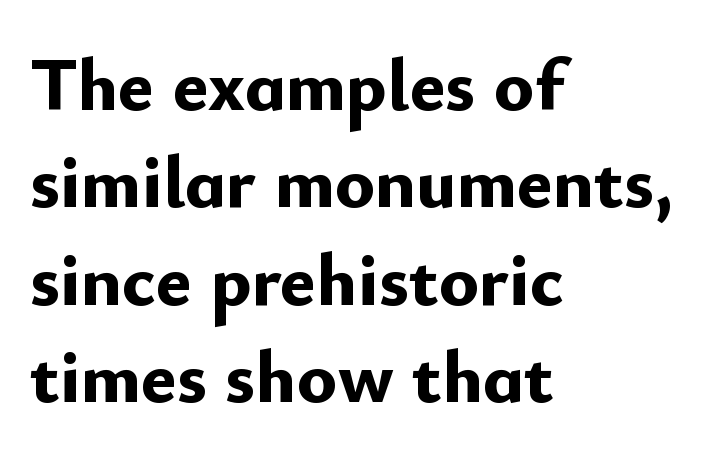
The letters advance in unequal steps, a hallmark of proportional type. The block of text has a typical density, with ordinary space between rows. Lines of text with bare space underneath. Unlike italic type, these characters show no tilt at all. Nothing unusual about the tracking: characters are spaced as the font intends. Examine the stroke ends and you'll find no serifs.
